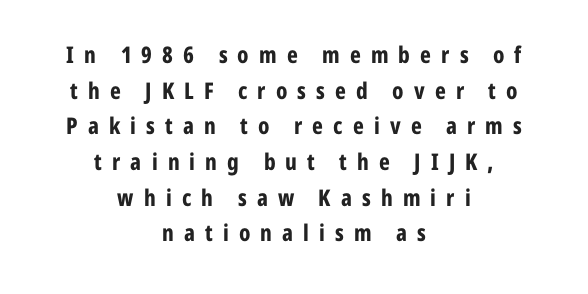
Q: Is the text bold? A: Yes.
Q: Is the text italic (slanted)? A: No, it is upright.
Q: Is the text underlined? A: No.
Q: How is the paragraph aligned? A: Centered.
Q: Is the spacing between letters normal or unusually wide? A: Unusually wide.
Q: Is the spacing between lines tight, normal or loose? A: Normal.
